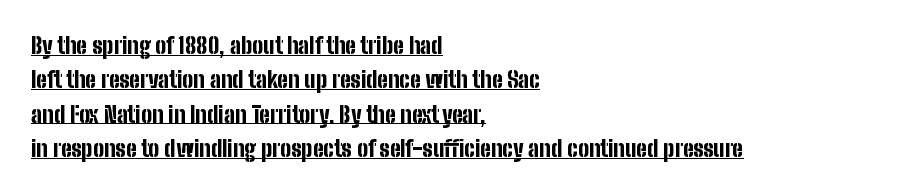
{"italic": "no", "bold": "yes", "underline": "yes", "align": "left", "line_spacing": "normal", "line_spacing_ratio": 1.49, "letter_spacing": "normal", "letter_spacing_em": 0.0, "glyph_px": 23}
